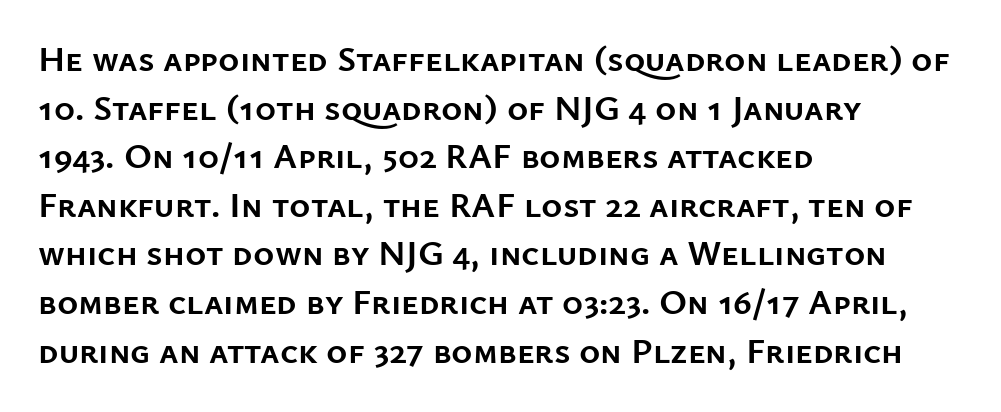
The image shows 36 px semibold sans-serif type, upright; set left-aligned, normal line spacing (1.35x), normal letter spacing, not underlined; low stroke contrast and a medium x-height.
